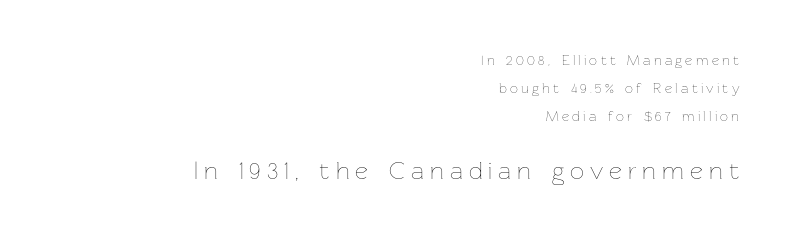
The image shows 25 px text type, upright; set right-aligned, loose line spacing (2.0x), unusually wide letter spacing (+0.24 em), not underlined; the second (bottom) block is 1.79x larger.
